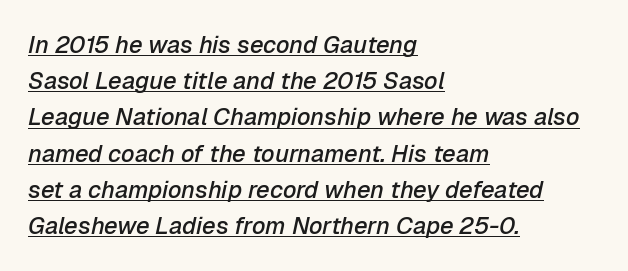
{"italic": "yes", "lean": "right", "slant_degrees": 12, "bold": "semi", "underline": "yes", "align": "left", "line_spacing": "normal", "line_spacing_ratio": 1.51, "letter_spacing": "normal", "letter_spacing_em": 0.0, "glyph_px": 24}
